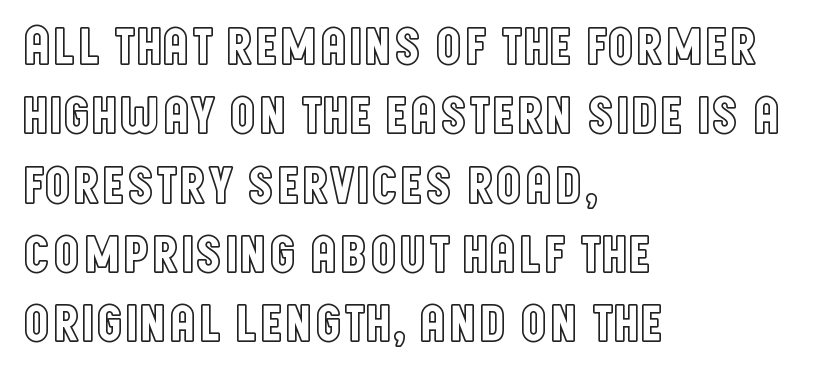
Q: Is the text italic (slanted)? A: No, it is upright.
Q: Is the text underlined? A: No.
Q: How is the paragraph aligned? A: Left-aligned.
Q: Is the spacing between letters normal or unusually wide? A: Normal.
Q: Is the spacing between lines tight, normal or loose? A: Normal.
Q: Width (condensed, normal, or wide)? A: Condensed.
Q: x-height? A: Large.
Q: Monospaced? A: No.
